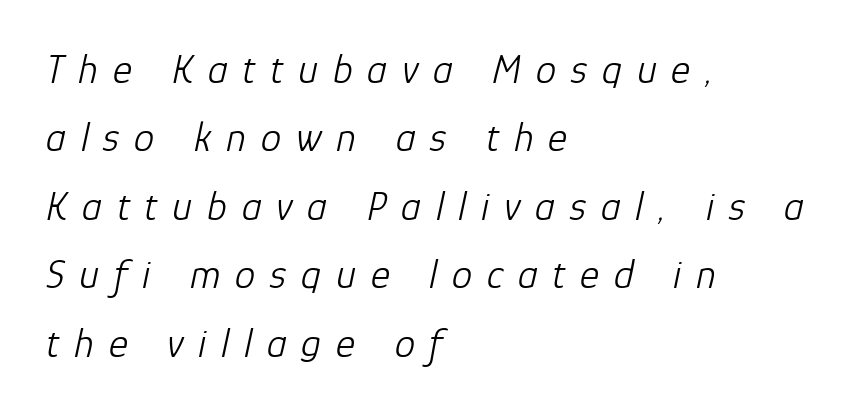
Does the leading feel generous? No, just average. Spacing between characters has been opened up far beyond the box default. Note the varied advance widths — an 'i' is clearly narrower than an 'm'. Stroke mass is kept to a normal reading level or below.
